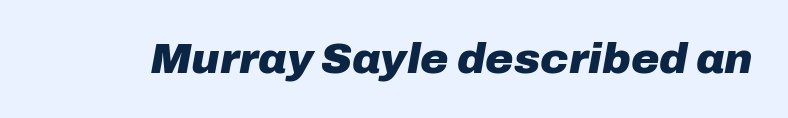
{"italic": "yes", "lean": "right", "slant_degrees": 10, "bold": "yes", "weight": "heavy", "width": "normal", "stroke_contrast": "low", "x_height": "medium", "monospaced": "no", "underline": "no", "letter_spacing": "normal", "letter_spacing_em": 0.0, "glyph_px": 43}
